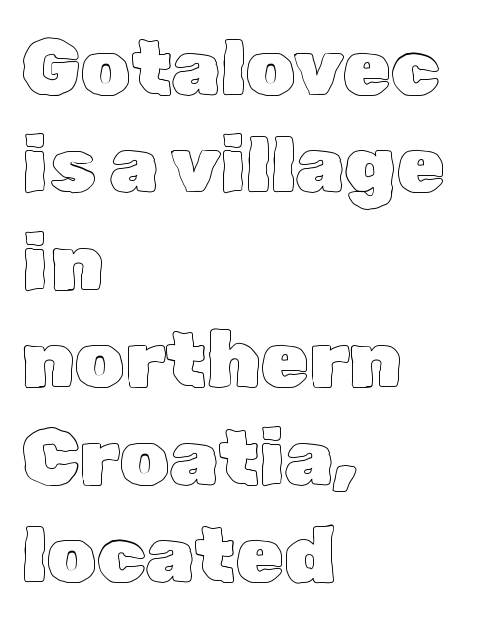
The image shows 78 px text type, upright; set left-aligned, normal line spacing (1.25x), normal letter spacing, not underlined; a medium x-height.
